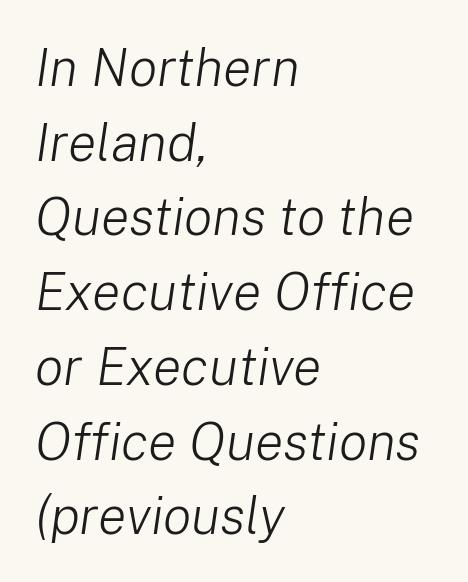
Q: Is the text bold? A: No.
Q: Is the text italic (slanted)? A: Yes, it leans right by about 8 degrees.
Q: Is the text underlined? A: No.
Q: How is the paragraph aligned? A: Left-aligned.
Q: Is the spacing between letters normal or unusually wide? A: Normal.
Q: Is the spacing between lines tight, normal or loose? A: Normal.
Q: Width (condensed, normal, or wide)? A: Normal.
Q: Stroke contrast? A: Low.
Q: x-height? A: Medium.
Q: Monospaced? A: No.
